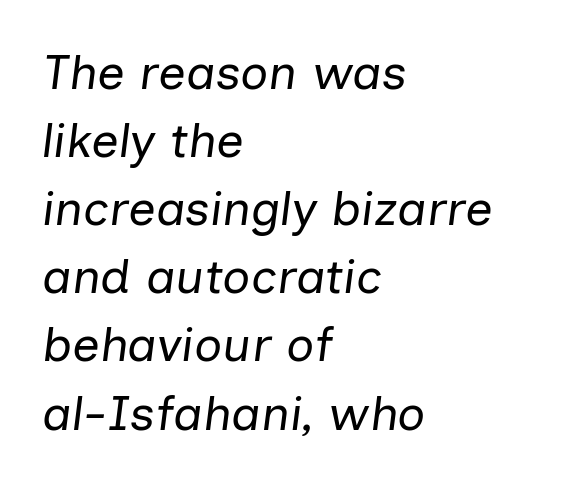
These lines were composed using italics. Leading: standard. Every row of glyphs begins at an identical x-position on the left. Ink coverage per letter is moderate at most. Each row of text sits above clean, open space. The letters sit at their default tracking, neither squeezed nor spread.
